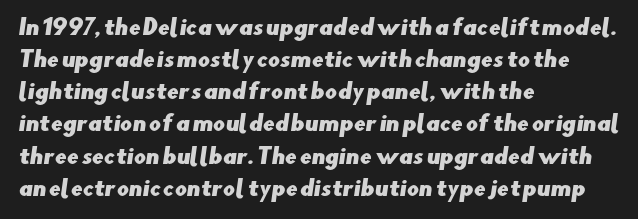
This block has exactly the height ordinary leading produces. Line beginnings align vertically; line endings do not. Descenders are the only things crossing below the line. Nothing unusual about the tracking: characters are spaced as the font intends.
